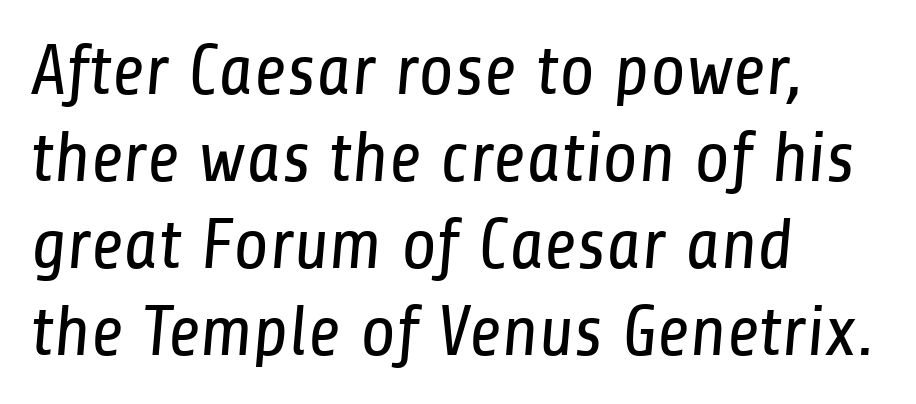
Line starts are locked; line ends wander. Regarding serifs, this sample does without them. The letters advance in unequal steps, a hallmark of proportional type. This rendering leaves character spacing at its baseline value.
